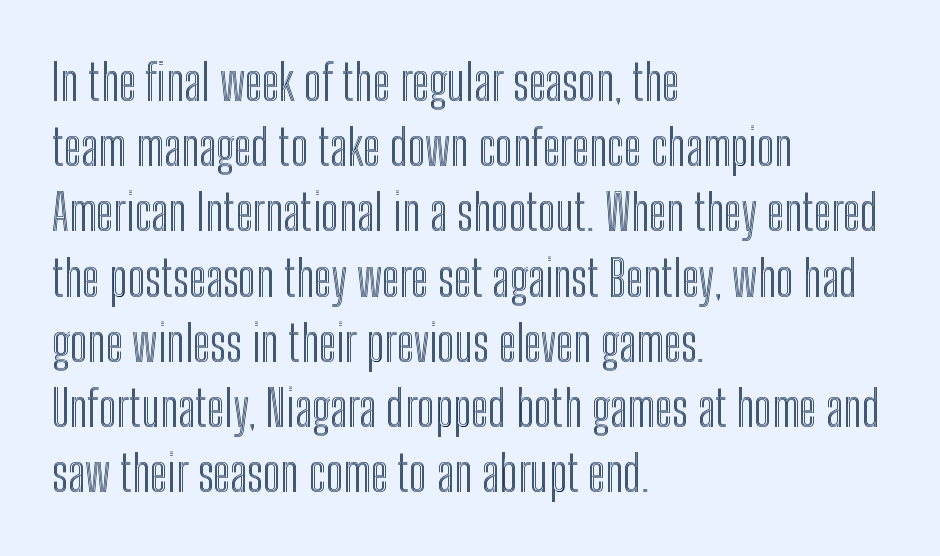
{"italic": "no", "width": "condensed", "x_height": "medium", "monospaced": "no", "underline": "no", "align": "left", "line_spacing": "normal", "line_spacing_ratio": 1.33, "letter_spacing": "normal", "letter_spacing_em": 0.0, "glyph_px": 49}
